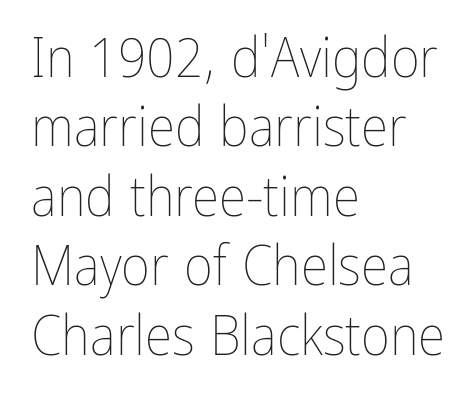
Q: Is the text bold? A: No.
Q: Is the text italic (slanted)? A: No, it is upright.
Q: Is the text underlined? A: No.
Q: How is the paragraph aligned? A: Left-aligned.
Q: Is the spacing between letters normal or unusually wide? A: Normal.
Q: Width (condensed, normal, or wide)? A: Condensed.
Q: Stroke contrast? A: Low.
Q: x-height? A: Medium.
Q: Monospaced? A: No.
